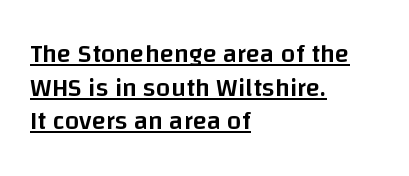
{"italic": "no", "bold": "semi", "underline": "yes", "align": "left", "line_spacing": "normal", "line_spacing_ratio": 1.29, "letter_spacing": "normal", "letter_spacing_em": 0.0, "glyph_px": 26}
